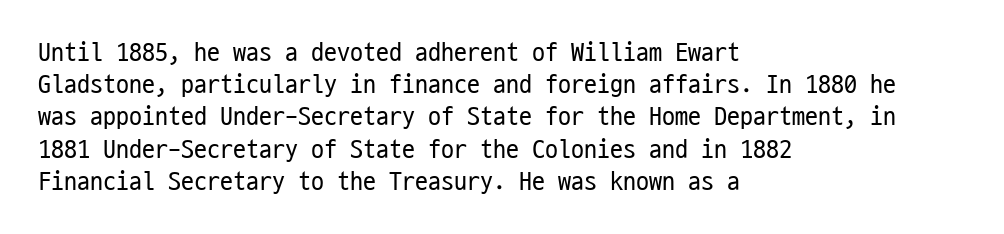
Q: Is the text bold? A: No.
Q: Is the text italic (slanted)? A: No, it is upright.
Q: Is the text underlined? A: No.
Q: How is the paragraph aligned? A: Left-aligned.
Q: Is the spacing between letters normal or unusually wide? A: Normal.
